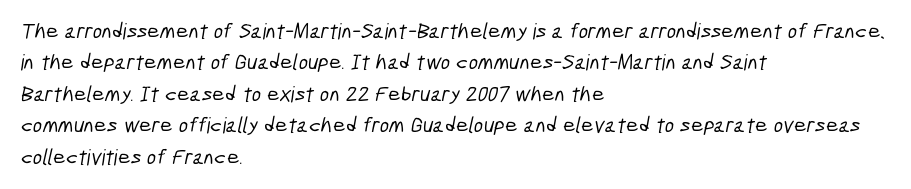
Q: Is the text underlined? A: No.
Q: How is the paragraph aligned? A: Left-aligned.
Q: Is the spacing between letters normal or unusually wide? A: Normal.
Q: Is the spacing between lines tight, normal or loose? A: Normal.
